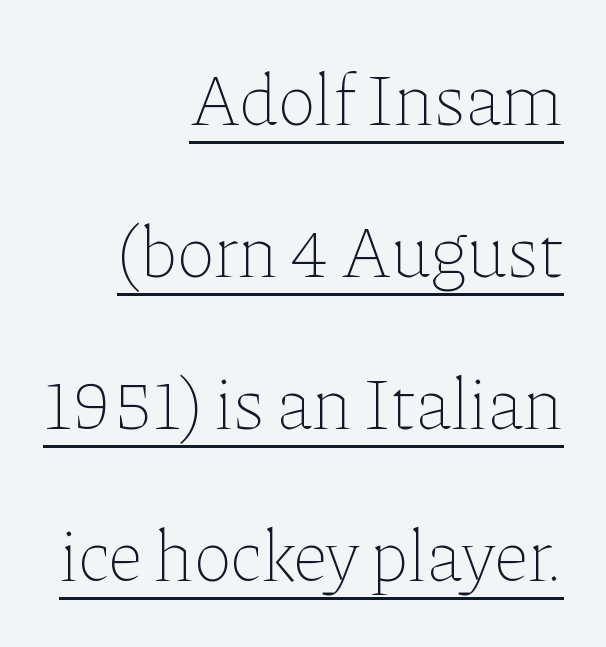
The image shows 73 px thin type, upright; set right-aligned, loose line spacing (2.08x), normal letter spacing, underlined; low stroke contrast and a medium x-height.
